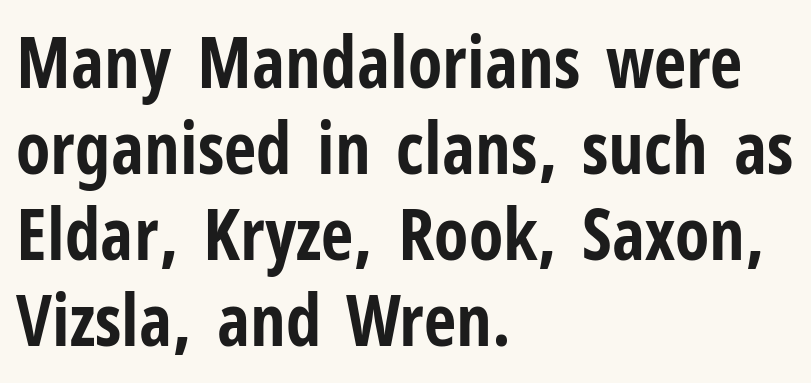
The image shows 71 px bold, condensed sans-serif type, upright; set left-aligned, line spacing 1.21x, normal letter spacing, not underlined; low stroke contrast and a medium x-height.
